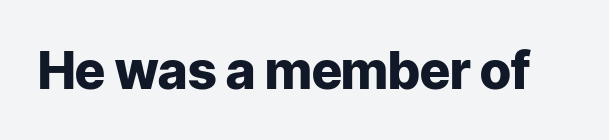
Q: Is the text bold? A: Yes.
Q: Is the text italic (slanted)? A: No, it is upright.
Q: Is the typeface a serif or a sans-serif typeface? A: Sans-serif.
Q: Is the text underlined? A: No.
Q: Is the spacing between letters normal or unusually wide? A: Normal.
Q: Width (condensed, normal, or wide)? A: Normal.
Q: Stroke contrast? A: Low.
Q: x-height? A: Medium.
Q: Monospaced? A: No.
